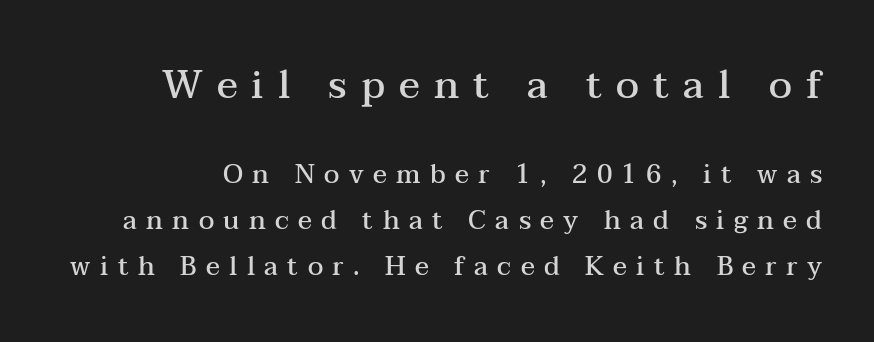
{"serif": "yes", "italic": "no", "bold": "semi", "weight": "semibold", "width": "wide", "stroke_contrast": "medium", "x_height": "medium", "monospaced": "no", "underline": "no", "line_spacing_ratio": 1.77, "letter_spacing": "wide", "letter_spacing_em": 0.36, "larger_block": "first", "size_ratio": 1.5, "glyph_px": 39}
